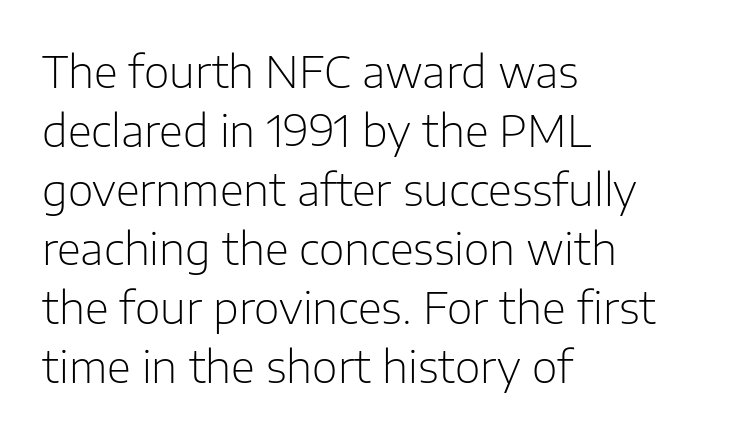
{"serif": "no", "italic": "no", "bold": "no", "weight": "light", "width": "normal", "stroke_contrast": "low", "x_height": "medium", "monospaced": "no", "underline": "no", "align": "left", "line_spacing": "normal", "line_spacing_ratio": 1.34, "letter_spacing": "normal", "letter_spacing_em": 0.0, "glyph_px": 44}
